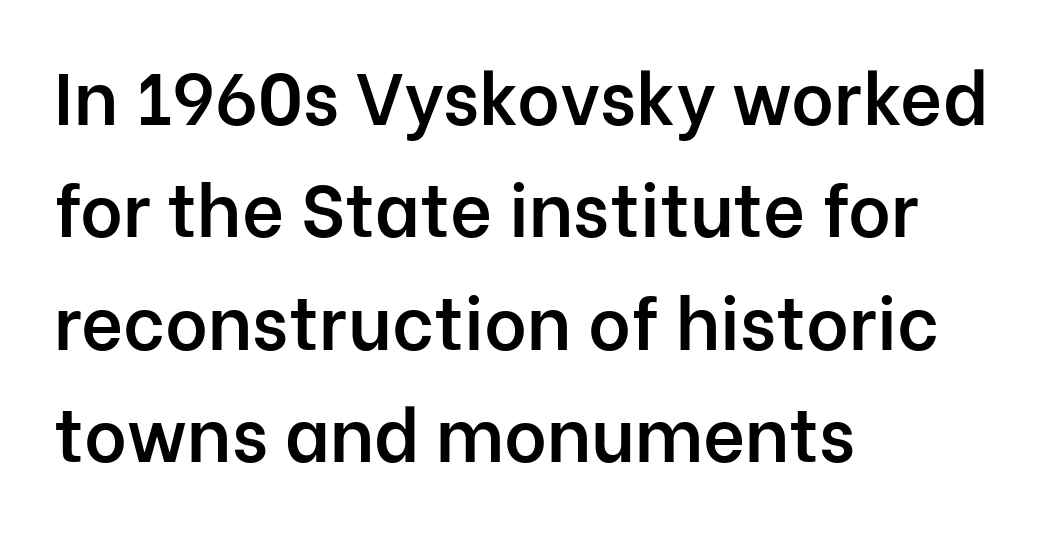
The rendering uses a moderate line-height, typical for paragraphs. In terms of weight, the rendering is demibold, just under bold. Unlike a traditional serif, this face leaves its strokes unadorned. What stands out about the letter spacing? Nothing — it is the standard amount. Think of a printed novel: that variable character pitch is what you see here. Type without underlining.
